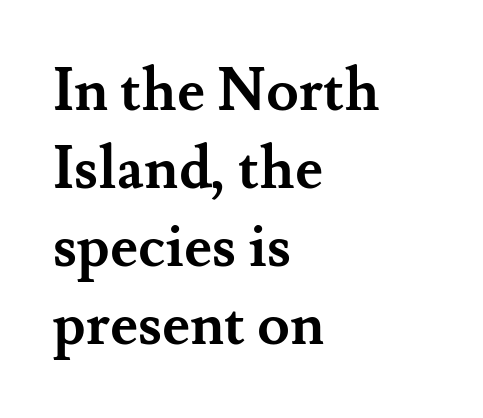
Honestly, the letter spacing is just normal — you wouldn't notice it. A typesetter would mark this as roman, not italic. Looks like regular typesetting: each glyph gets only the width it needs. This block has exactly the height ordinary leading produces. A clean baseline with only descenders dipping below it. Strong, thick strokes mark this as bold type.
